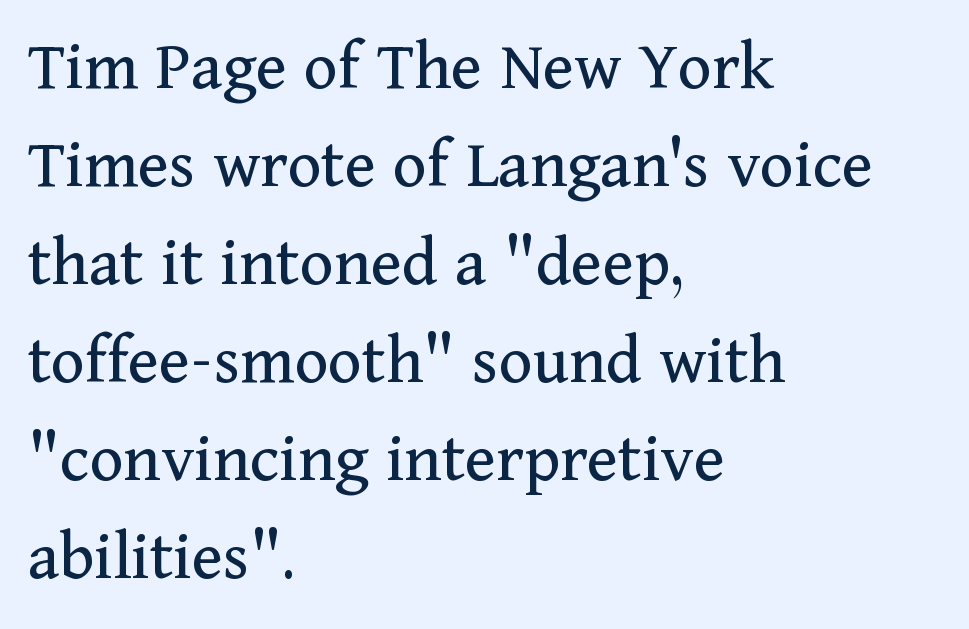
Q: Is the text bold? A: No.
Q: Is the text italic (slanted)? A: No, it is upright.
Q: Is the typeface a serif or a sans-serif typeface? A: Serif.
Q: Is the text underlined? A: No.
Q: How is the paragraph aligned? A: Left-aligned.
Q: Is the spacing between letters normal or unusually wide? A: Normal.
Q: Is the spacing between lines tight, normal or loose? A: Normal.
Q: Width (condensed, normal, or wide)? A: Normal.
Q: Stroke contrast? A: Medium.
Q: x-height? A: Medium.
Q: Monospaced? A: No.
